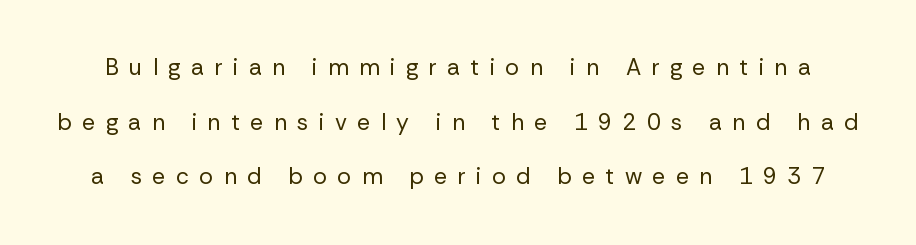
The image shows 23 px text type, upright; set loose line spacing (2.37x), unusually wide letter spacing (+0.45 em), not underlined.
